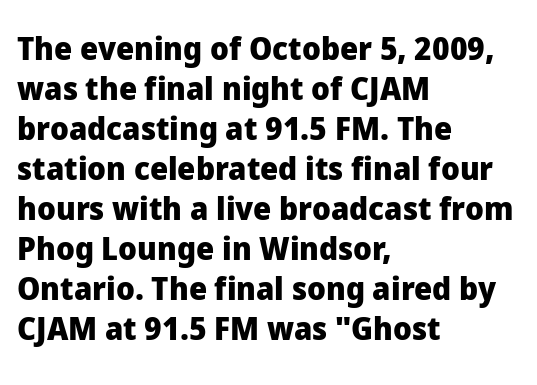
Ascenders rise straight up at ninety degrees. Think of a printed novel: that variable character pitch is what you see here. Nothing unusual about the tracking: characters are spaced as the font intends. The passage is arranged the way most books set body copy — flush left. The rendering shows plain stroke endings on the letterforms — a sans-serif design. What weight is shown? A full bold with thick strokes.
